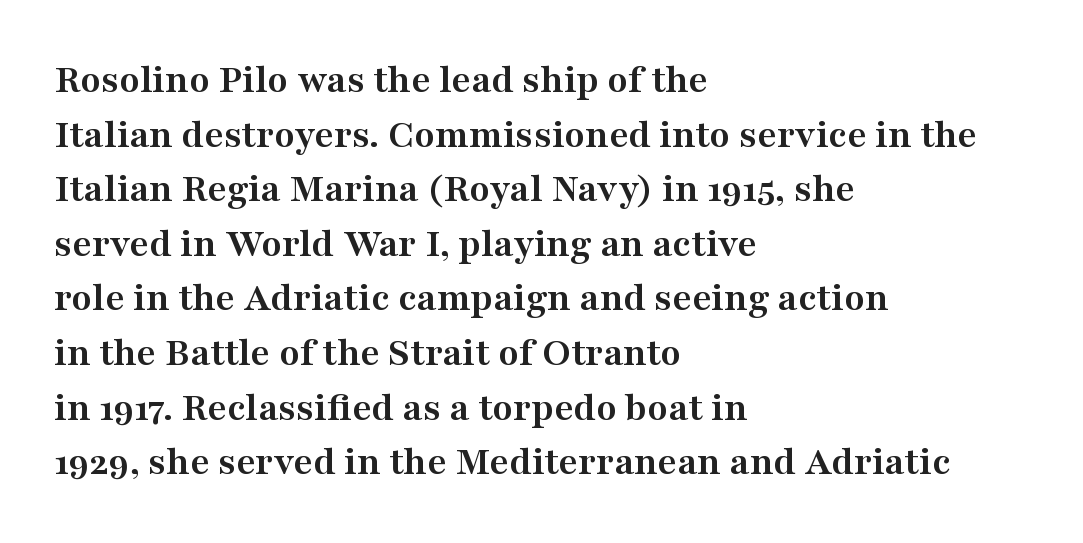
The image shows 42 px semibold, wide serif type, upright; set left-aligned, normal line spacing (1.3x), normal letter spacing, not underlined; medium stroke contrast and a medium x-height.
